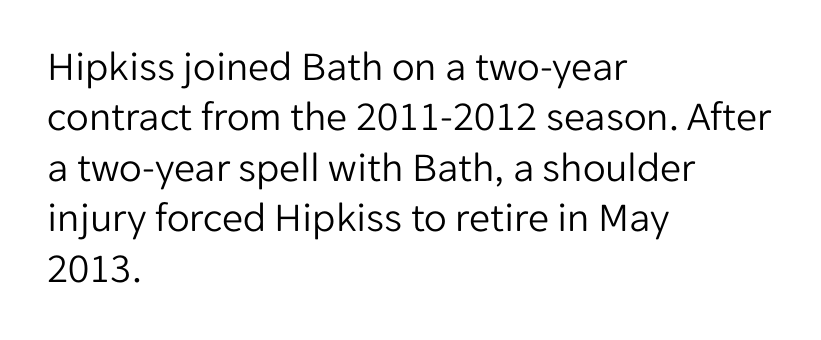
{"serif": "no", "italic": "no", "bold": "no", "weight": "light", "width": "normal", "stroke_contrast": "low", "x_height": "medium", "monospaced": "no", "underline": "no", "align": "left", "line_spacing_ratio": 1.2, "letter_spacing": "normal", "letter_spacing_em": 0.0, "glyph_px": 42}
